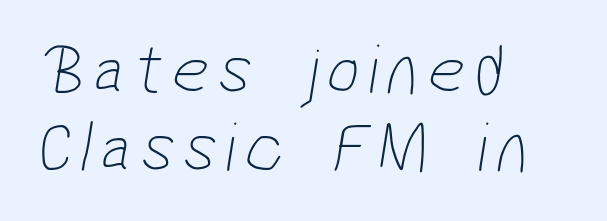
Q: Is the text bold? A: No.
Q: Is the typeface a serif or a sans-serif typeface? A: Sans-serif.
Q: Is the text underlined? A: No.
Q: How is the paragraph aligned? A: Left-aligned.
Q: Is the spacing between lines tight, normal or loose? A: Tight.
Q: Width (condensed, normal, or wide)? A: Condensed.
Q: Stroke contrast? A: Low.
Q: x-height? A: Medium.
Q: Monospaced? A: No.
